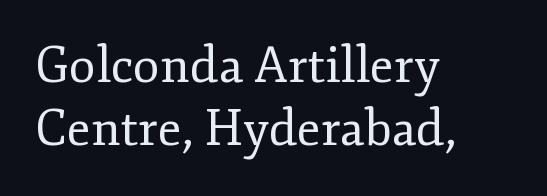
{"serif": "yes", "italic": "no", "bold": "no", "weight": "regular", "width": "normal", "stroke_contrast": "low", "x_height": "small", "monospaced": "no", "underline": "no", "align": "left", "line_spacing": "normal", "line_spacing_ratio": 1.29, "letter_spacing": "normal", "letter_spacing_em": 0.0, "glyph_px": 49}
